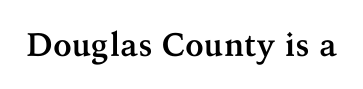
The image shows 33 px semibold serif type, upright; set normal letter spacing, not underlined; medium stroke contrast and a medium x-height.
